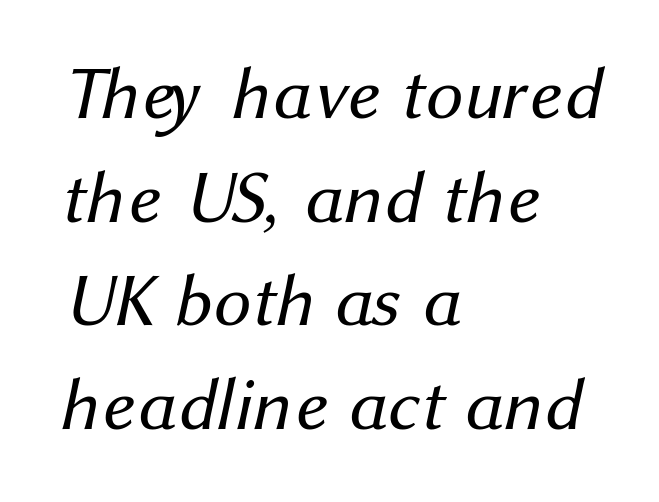
The image shows 74 px regular-weight sans-serif type; set left-aligned, normal line spacing (1.4x), normal letter spacing, not underlined; medium stroke contrast and a medium x-height.
